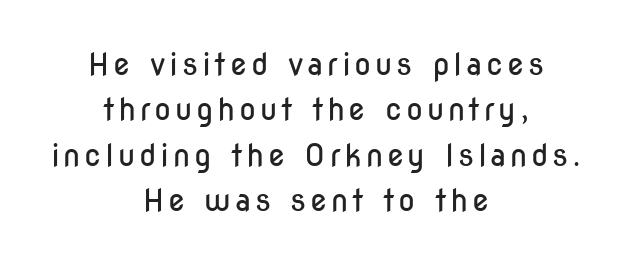
{"serif": "no", "italic": "no", "bold": "no", "weight": "regular", "width": "condensed", "stroke_contrast": "low", "x_height": "medium", "monospaced": "no", "underline": "no", "align": "center", "line_spacing": "normal", "line_spacing_ratio": 1.46, "glyph_px": 31}
